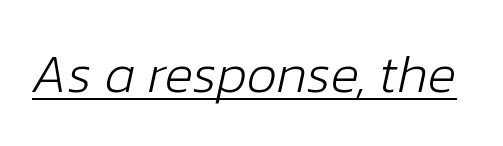
Q: Is the text bold? A: No.
Q: Is the text italic (slanted)? A: Yes, it leans right by about 12 degrees.
Q: Is the text underlined? A: Yes.
Q: Is the spacing between letters normal or unusually wide? A: Normal.
Q: Width (condensed, normal, or wide)? A: Normal.
Q: Stroke contrast? A: Low.
Q: x-height? A: Medium.
Q: Monospaced? A: No.
